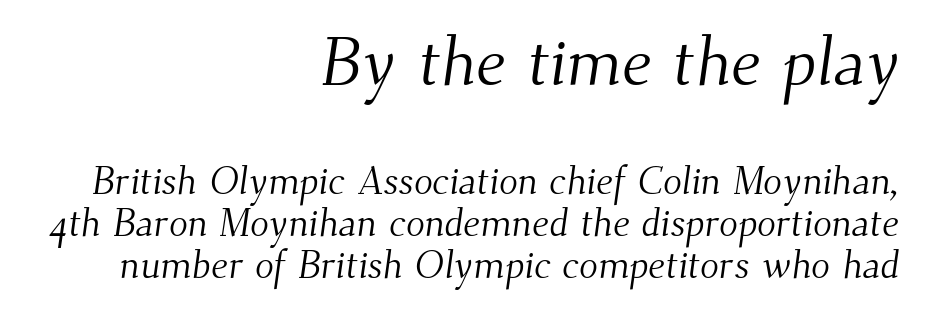
Q: Is the text bold? A: No.
Q: Is the typeface a serif or a sans-serif typeface? A: Serif.
Q: Is the text underlined? A: No.
Q: How is the paragraph aligned? A: Right-aligned.
Q: Is the spacing between letters normal or unusually wide? A: Normal.
Q: Is the spacing between lines tight, normal or loose? A: Tight.
Q: Which block of text is set in a larger size, the first (top) or the second (bottom)? A: The first (top) one.
Q: Width (condensed, normal, or wide)? A: Normal.
Q: Stroke contrast? A: Medium.
Q: x-height? A: Small.
Q: Monospaced? A: No.
